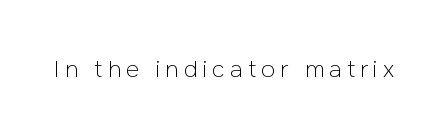
The image shows 23 px text type, upright; set unusually wide letter spacing (+0.22 em), not underlined.
